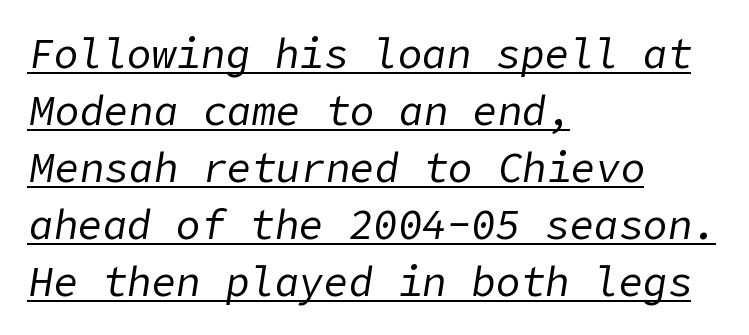
Q: Is the text bold? A: No.
Q: Is the text italic (slanted)? A: Yes, it leans right by about 9 degrees.
Q: Is the text underlined? A: Yes.
Q: How is the paragraph aligned? A: Left-aligned.
Q: Is the spacing between letters normal or unusually wide? A: Normal.
Q: Is the spacing between lines tight, normal or loose? A: Normal.
Q: Width (condensed, normal, or wide)? A: Normal.
Q: Stroke contrast? A: Low.
Q: x-height? A: Medium.
